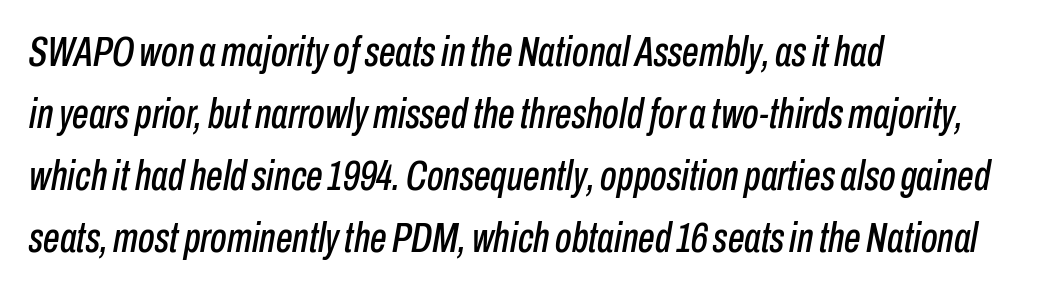
{"italic": "yes", "lean": "right", "slant_degrees": 10, "width": "condensed", "stroke_contrast": "low", "x_height": "medium", "monospaced": "no", "underline": "no", "align": "left", "line_spacing": "normal", "line_spacing_ratio": 1.48, "letter_spacing": "normal", "letter_spacing_em": 0.0, "glyph_px": 42}
